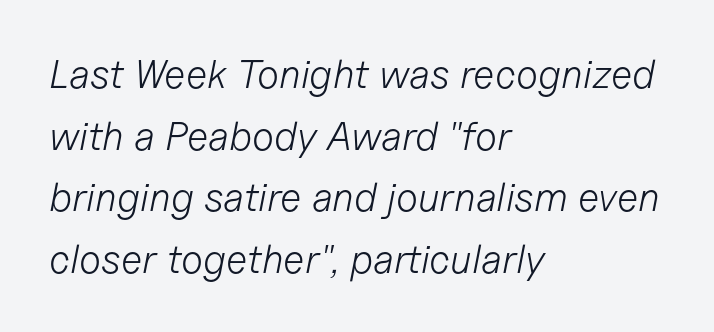
The image shows 40 px light type, italic (leaning right); set left-aligned, normal line spacing (1.54x), normal letter spacing, not underlined; low stroke contrast and a medium x-height.
